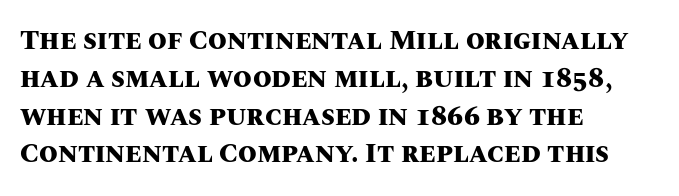
Q: Is the text bold? A: Yes.
Q: Is the text italic (slanted)? A: No, it is upright.
Q: Is the text underlined? A: No.
Q: How is the paragraph aligned? A: Left-aligned.
Q: Is the spacing between letters normal or unusually wide? A: Normal.
Q: Is the spacing between lines tight, normal or loose? A: Normal.
